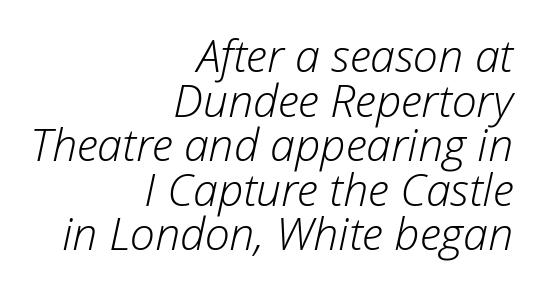
Q: Is the text bold? A: No.
Q: Is the text italic (slanted)? A: Yes, it leans right by about 12 degrees.
Q: Is the text underlined? A: No.
Q: How is the paragraph aligned? A: Right-aligned.
Q: Is the spacing between letters normal or unusually wide? A: Normal.
Q: Is the spacing between lines tight, normal or loose? A: Tight.
Q: Width (condensed, normal, or wide)? A: Normal.
Q: Stroke contrast? A: Low.
Q: x-height? A: Medium.
Q: Monospaced? A: No.
